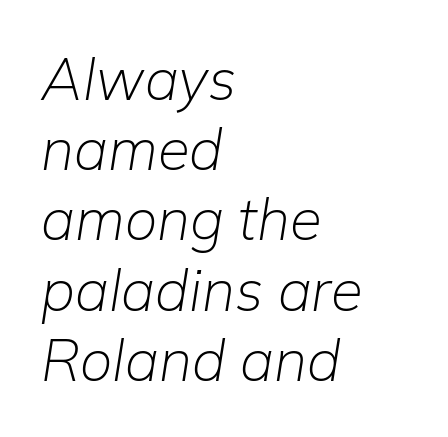
Q: Is the text bold? A: No.
Q: Is the text italic (slanted)? A: Yes, it leans right by about 9 degrees.
Q: Is the text underlined? A: No.
Q: How is the paragraph aligned? A: Left-aligned.
Q: Is the spacing between letters normal or unusually wide? A: Normal.
Q: Width (condensed, normal, or wide)? A: Normal.
Q: Stroke contrast? A: Low.
Q: x-height? A: Medium.
Q: Monospaced? A: No.
